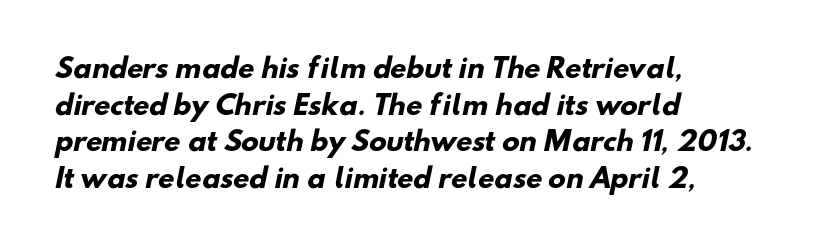
Quick note: interline space is typical. This rendering leaves character spacing at its baseline value. The characters look thick and weighty, a clear bold. The foot of each line stays bare and open. This sample is left-justified, so line endings fall wherever the words run out.
